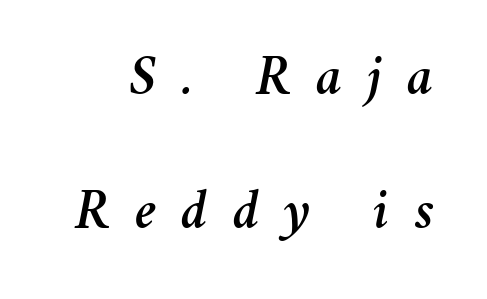
The image shows 58 px text type, italic (leaning right); set loose line spacing (2.31x), unusually wide letter spacing (+0.43 em), not underlined; medium stroke contrast and a medium x-height.
